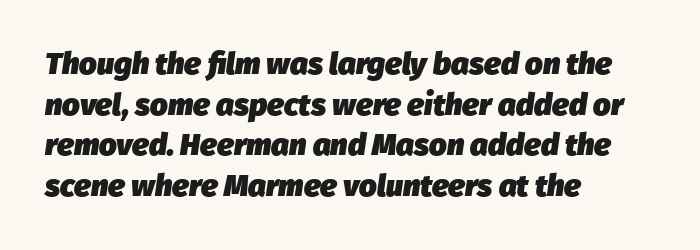
Q: Is the text bold? A: Yes.
Q: Is the text italic (slanted)? A: Yes, it leans right by about 8 degrees.
Q: Is the text underlined? A: No.
Q: How is the paragraph aligned? A: Left-aligned.
Q: Is the spacing between letters normal or unusually wide? A: Normal.
Q: Is the spacing between lines tight, normal or loose? A: Normal.
Q: Width (condensed, normal, or wide)? A: Normal.
Q: Stroke contrast? A: Low.
Q: x-height? A: Medium.
Q: Monospaced? A: No.
